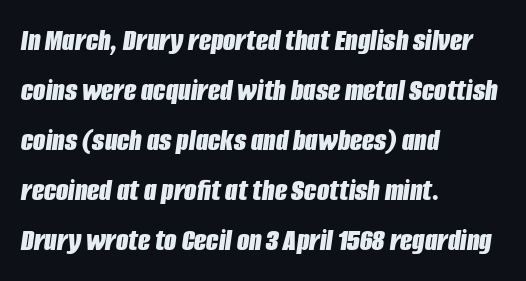
The image shows 32 px bold, condensed type, italic (leaning right); set left-aligned, normal line spacing (1.56x), normal letter spacing, not underlined; low stroke contrast and a large x-height.
